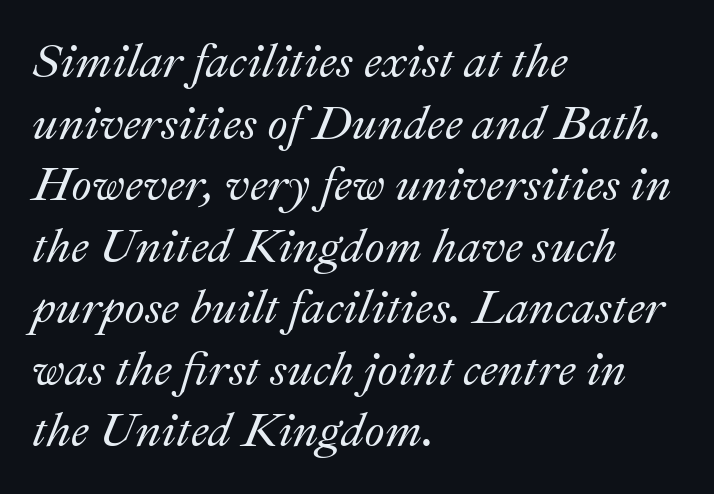
Q: Is the text italic (slanted)? A: Yes, it leans right by about 22 degrees.
Q: Is the text underlined? A: No.
Q: How is the paragraph aligned? A: Left-aligned.
Q: Is the spacing between letters normal or unusually wide? A: Normal.
Q: Is the spacing between lines tight, normal or loose? A: Normal.
Q: Width (condensed, normal, or wide)? A: Normal.
Q: Stroke contrast? A: Medium.
Q: x-height? A: Small.
Q: Monospaced? A: No.
